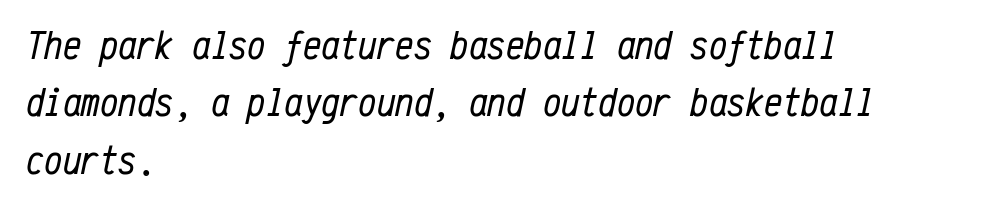
Stroke mass is kept to a normal reading level or below. Is the type slanted? Yes — the strokes lean at a clear angle. Words float on clear page, feet unadorned. This sample has the even, mechanical cadence of fixed-width lettering. Line beginnings align vertically; line endings do not.
